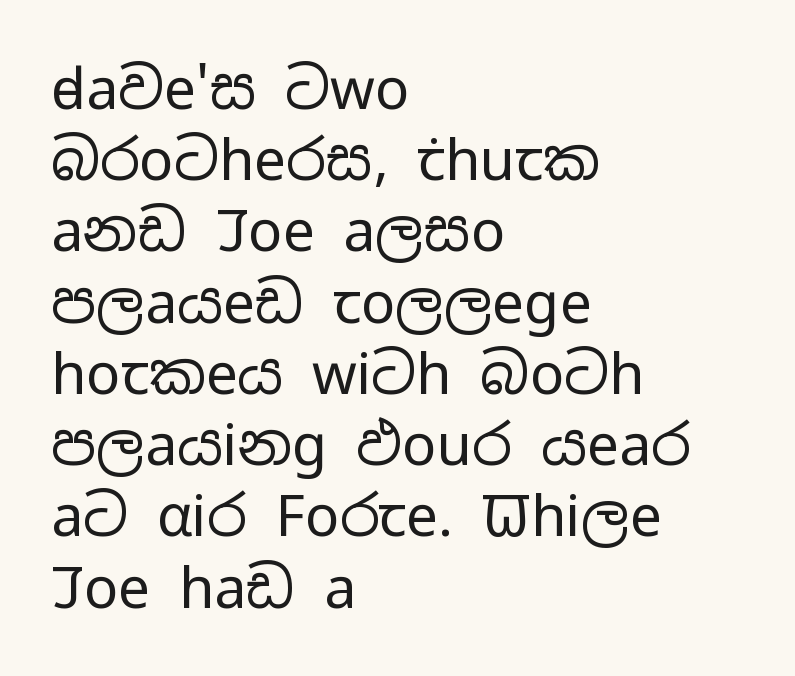
{"serif": "no", "italic": "no", "bold": "no", "weight": "regular", "width": "wide", "stroke_contrast": "low", "x_height": "medium", "monospaced": "no", "underline": "no", "align": "left", "line_spacing": "normal", "line_spacing_ratio": 1.25, "letter_spacing": "normal", "letter_spacing_em": 0.0, "glyph_px": 57}
